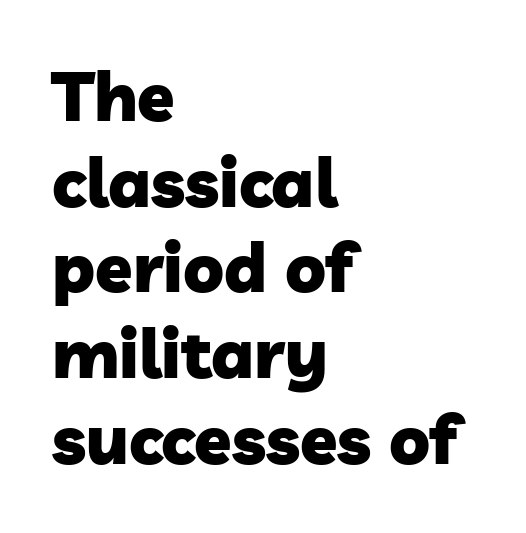
The image shows 68 px heavy sans-serif type; set left-aligned, normal line spacing (1.26x), normal letter spacing, not underlined; low stroke contrast and a medium x-height.
